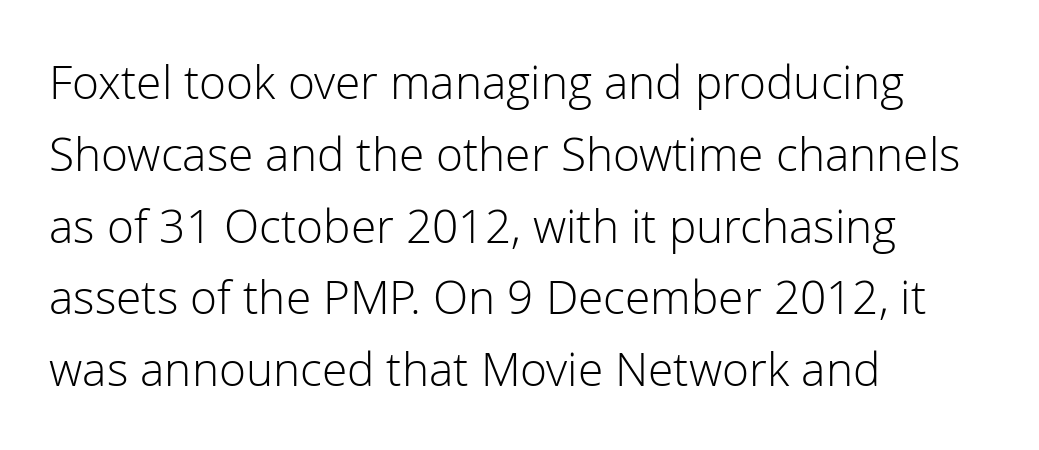
Q: Is the text bold? A: No.
Q: Is the text italic (slanted)? A: No, it is upright.
Q: Is the typeface a serif or a sans-serif typeface? A: Sans-serif.
Q: Is the text underlined? A: No.
Q: How is the paragraph aligned? A: Left-aligned.
Q: Is the spacing between letters normal or unusually wide? A: Normal.
Q: Is the spacing between lines tight, normal or loose? A: Normal.
Q: Width (condensed, normal, or wide)? A: Normal.
Q: Stroke contrast? A: Low.
Q: x-height? A: Medium.
Q: Monospaced? A: No.
